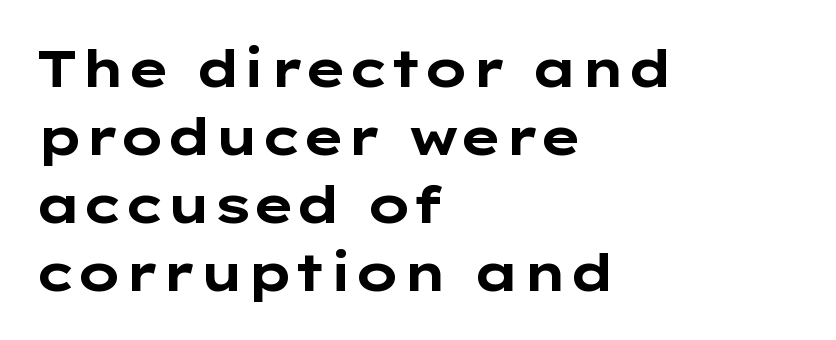
{"serif": "no", "italic": "no", "bold": "yes", "weight": "bold", "width": "wide", "stroke_contrast": "low", "x_height": "medium", "monospaced": "no", "underline": "no", "align": "left", "line_spacing": "normal", "line_spacing_ratio": 1.31, "letter_spacing": "normal", "letter_spacing_em": 0.0, "glyph_px": 52}
